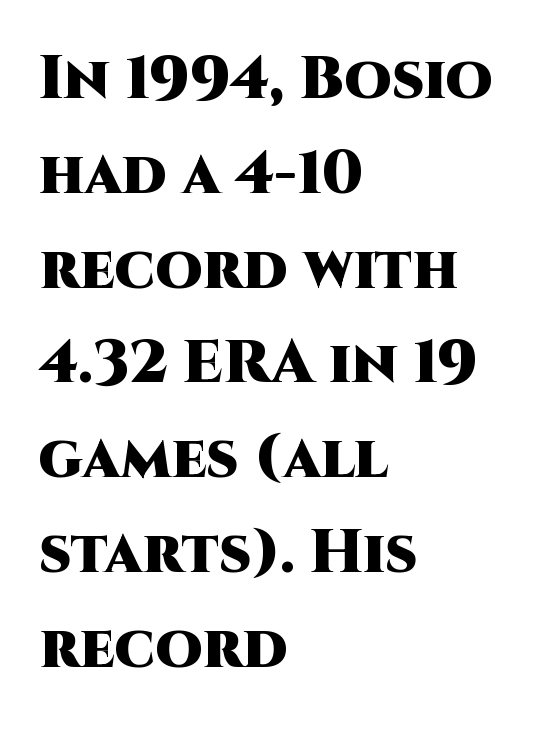
Q: Is the text bold? A: Yes.
Q: Is the text italic (slanted)? A: No, it is upright.
Q: Is the typeface a serif or a sans-serif typeface? A: Sans-serif.
Q: Is the text underlined? A: No.
Q: How is the paragraph aligned? A: Left-aligned.
Q: Is the spacing between letters normal or unusually wide? A: Normal.
Q: Is the spacing between lines tight, normal or loose? A: Normal.
Q: Width (condensed, normal, or wide)? A: Normal.
Q: Stroke contrast? A: High.
Q: x-height? A: Large.
Q: Monospaced? A: No.
